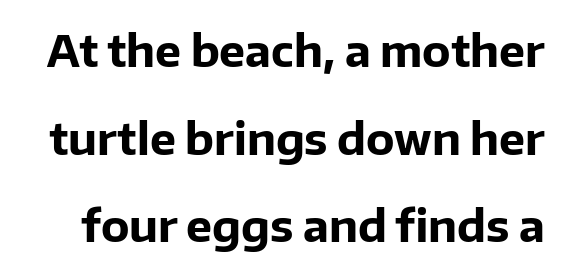
The image shows 44 px bold sans-serif type, upright; set loose line spacing (1.99x), normal letter spacing, not underlined; low stroke contrast and a medium x-height.
